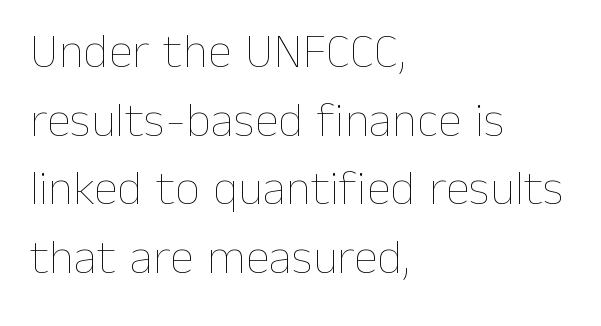
Notice how the stems are strictly vertical — no italics here. Do the characters align in a grid? No, the font is proportional. These lines sit exactly where default settings would place them. Casual observation: everything's shoved over to the left.
